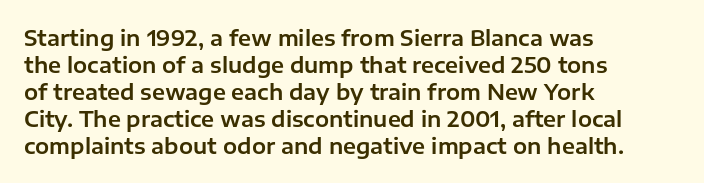
The image shows 21 px text type, upright; set left-aligned, normal line spacing (1.28x), normal letter spacing, not underlined.
